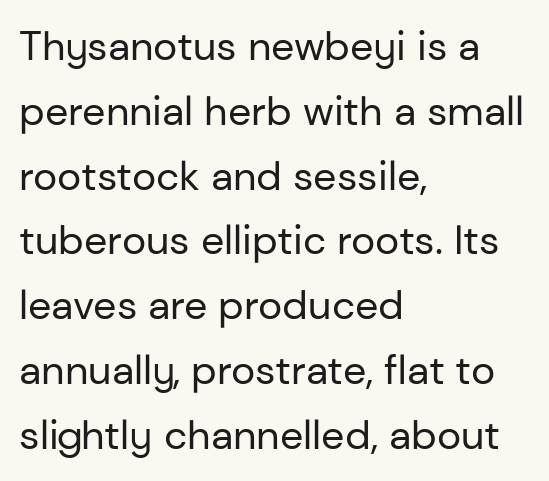
Q: Is the text bold? A: No.
Q: Is the text italic (slanted)? A: No, it is upright.
Q: Is the typeface a serif or a sans-serif typeface? A: Sans-serif.
Q: Is the text underlined? A: No.
Q: How is the paragraph aligned? A: Left-aligned.
Q: Is the spacing between letters normal or unusually wide? A: Normal.
Q: Is the spacing between lines tight, normal or loose? A: Normal.
Q: Width (condensed, normal, or wide)? A: Normal.
Q: Stroke contrast? A: Low.
Q: x-height? A: Medium.
Q: Monospaced? A: No.
